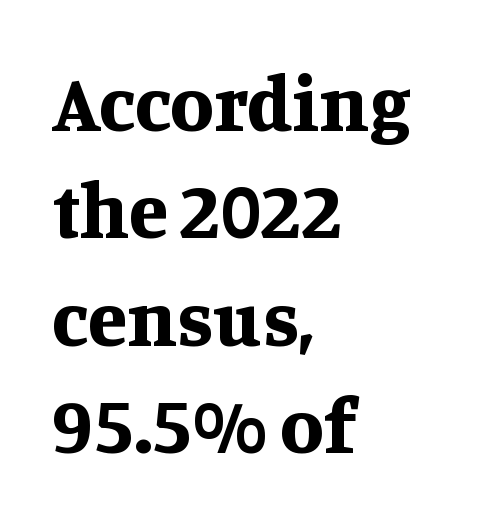
Glyph-to-glyph distance matches everyday printed text. Characters remain perfectly vertical along every line. Evenly set lines give the paragraph a standard silhouette. The glyphs are unaccompanied by any horizontal stroke below them. Chunky letters — that's bold for sure. Each letter's strokes conclude with small projecting serifs.
